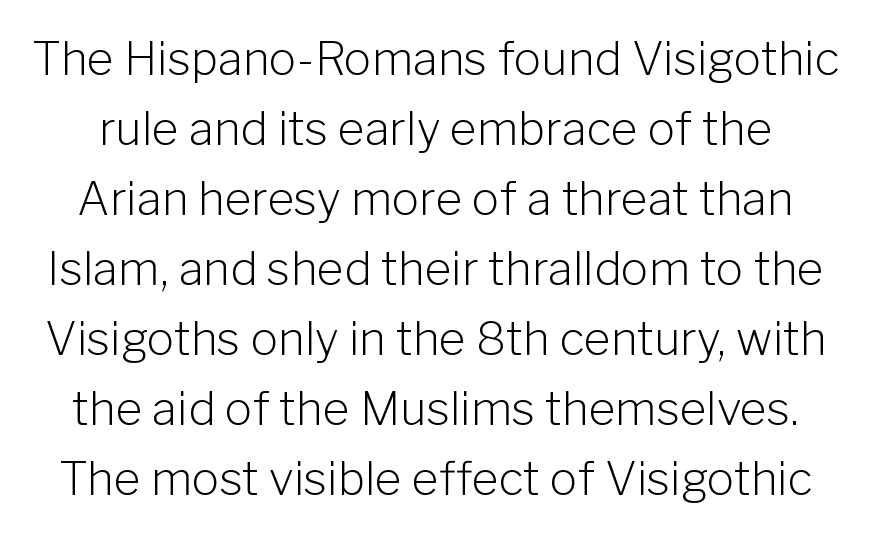
The glyphs in this specimen are sans serif. The passage shown is not bold in any degree. Every character sits straight up, as roman type does. Between one letter and the next there's only the usual sliver of space. Evenly set lines give the paragraph a standard silhouette. Decoration check: the copy has no underline.
